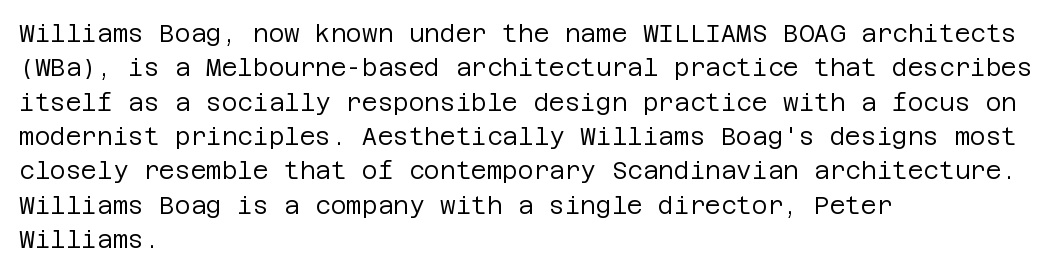
Q: Is the text bold? A: No.
Q: Is the text italic (slanted)? A: No, it is upright.
Q: Is the text underlined? A: No.
Q: How is the paragraph aligned? A: Left-aligned.
Q: Is the spacing between letters normal or unusually wide? A: Normal.
Q: Is the spacing between lines tight, normal or loose? A: Normal.
